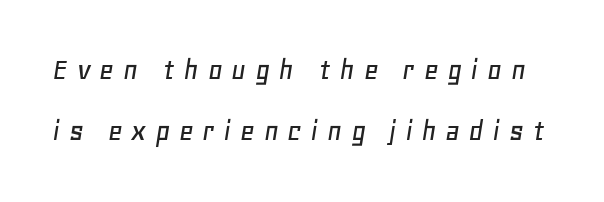
{"italic": "yes", "lean": "right", "slant_degrees": 11, "width": "normal", "stroke_contrast": "low", "x_height": "large", "monospaced": "no", "underline": "no", "line_spacing": "loose", "line_spacing_ratio": 1.91, "letter_spacing": "wide", "letter_spacing_em": 0.27, "glyph_px": 32}
